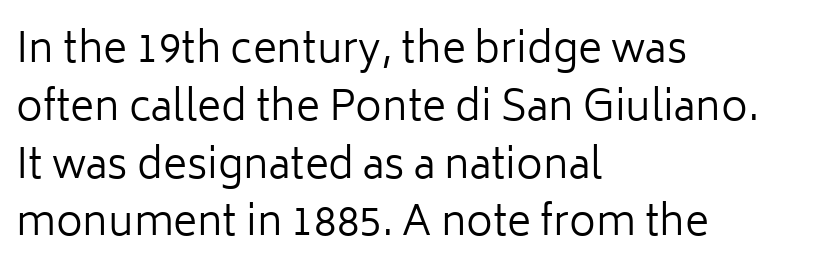
The image shows 41 px regular-weight sans-serif type, upright; set left-aligned, normal line spacing (1.41x), normal letter spacing, not underlined; low stroke contrast and a medium x-height.
